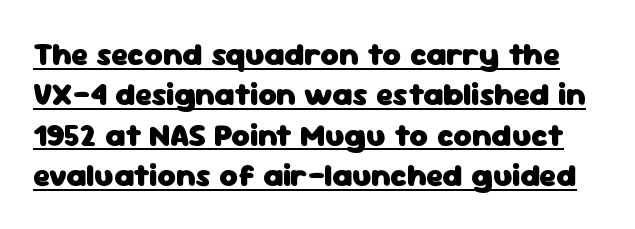
The image shows 32 px heavy sans-serif type, upright; set normal line spacing (1.26x), normal letter spacing, underlined; low stroke contrast and a medium x-height.
